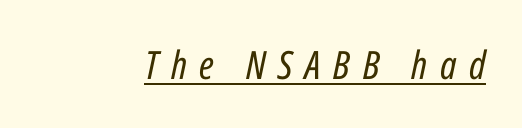
Here the designer chose a conventional face with non-uniform glyph widths. You can tell it's italic because the verticals aren't actually vertical. This sample uses expanded letter spacing, leaving extra air between glyphs. The specimen includes a rule beneath the text block's lines.
